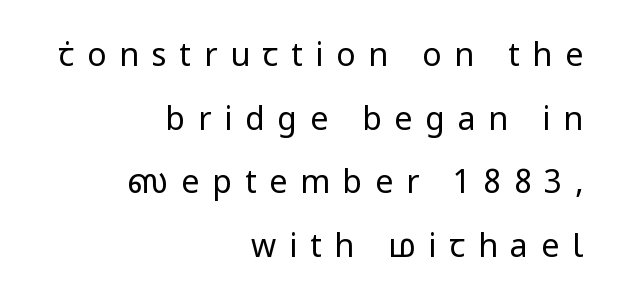
The image shows 32 px regular-weight sans-serif type, upright; set right-aligned, loose line spacing (1.99x), unusually wide letter spacing (+0.4 em), not underlined; low stroke contrast and a medium x-height.
